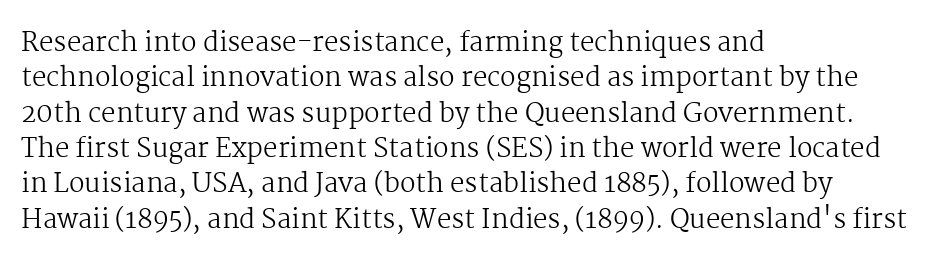
Vertically, the passage feels balanced, rows spaced as you'd expect. No italicization has been applied; the sample stays upright. A bare baseline throughout the passage. Think standard paragraph weight, or any step lighter than that.
